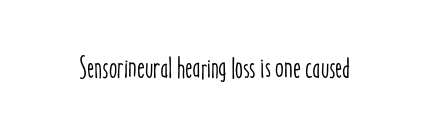
{"italic": "no", "width": "condensed", "stroke_contrast": "low", "x_height": "medium", "monospaced": "no", "underline": "no", "letter_spacing": "normal", "letter_spacing_em": 0.0, "glyph_px": 30}
